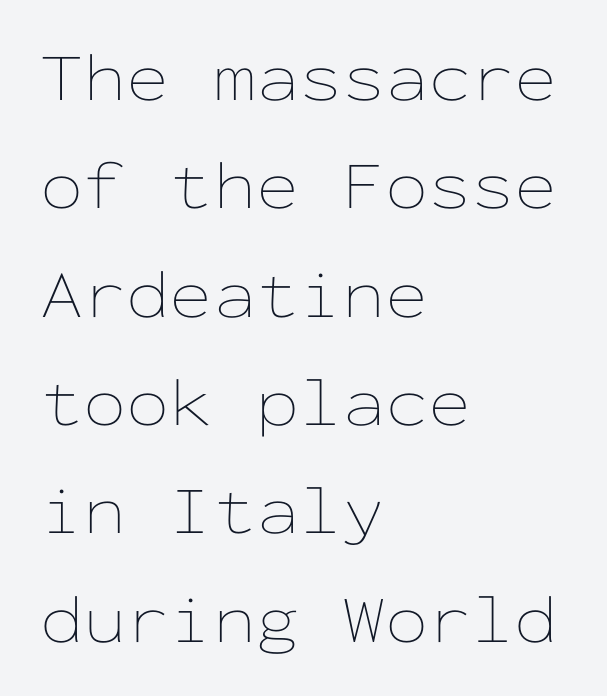
Glance below the letters and you will spot only blank space. Is there any slant? The stems are plumb. These lines are rendered in a fixed-pitch font. Notice how the passage keeps a crisp vertical edge on the left only.
